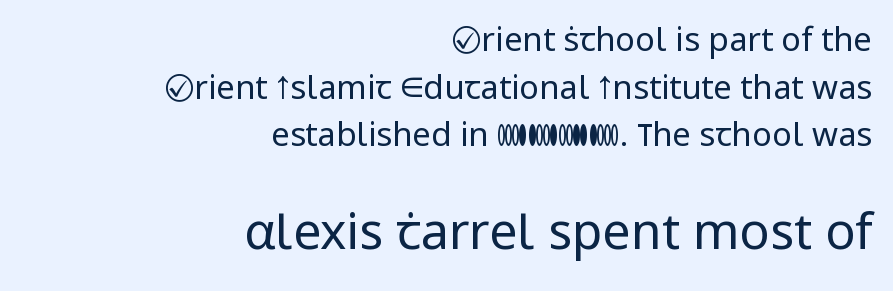
Notice how the passage keeps a crisp vertical edge on the right only. The type is set solid horizontally, with unmodified tracking. Notice how the stems are strictly vertical — no italics here. These glyphs show unthickened strokes, regular width or finer. The words here are not underlined. This block has exactly the height ordinary leading produces.
